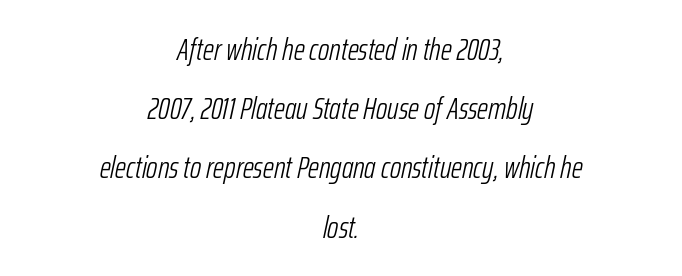
Q: Is the text bold? A: No.
Q: Is the text italic (slanted)? A: Yes, it leans right by about 12 degrees.
Q: Is the text underlined? A: No.
Q: How is the paragraph aligned? A: Centered.
Q: Is the spacing between letters normal or unusually wide? A: Normal.
Q: Is the spacing between lines tight, normal or loose? A: Loose.
Q: Width (condensed, normal, or wide)? A: Condensed.
Q: Stroke contrast? A: Low.
Q: x-height? A: Medium.
Q: Monospaced? A: No.
